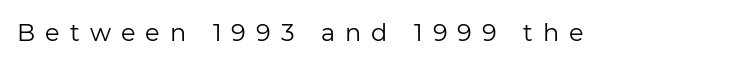
Each word looks stretched out because of the extra space between its letters. A quiet, ordinary-to-light weight characterises the typeface. A bare baseline throughout the passage. The axis of the letterforms is exactly vertical.
